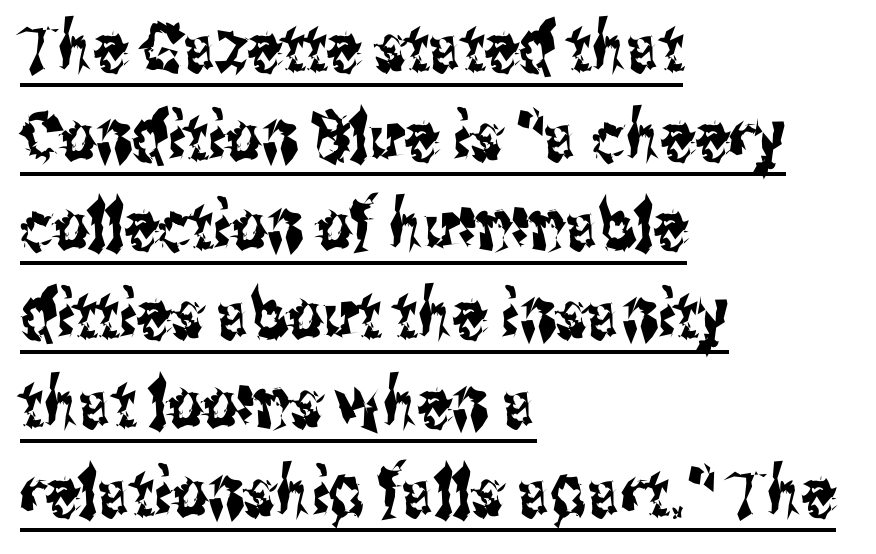
{"serif": "no", "italic": "no", "width": "condensed", "stroke_contrast": "medium", "x_height": "medium", "monospaced": "no", "underline": "yes", "align": "left", "line_spacing": "normal", "line_spacing_ratio": 1.31, "letter_spacing": "normal", "letter_spacing_em": 0.0, "glyph_px": 68}
